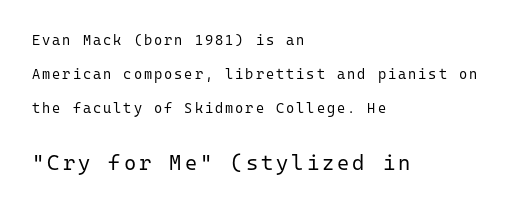
The gap between lines stays unmarked. You can tell it's not italic because the verticals are truly vertical. Stroke thickness stays within the range of a standard reading face or lighter. Each line starts at the same left margin while the right side varies.
